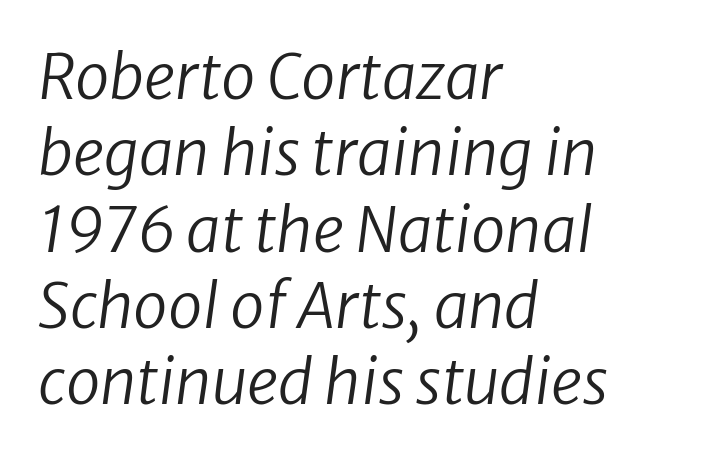
{"italic": "yes", "lean": "right", "slant_degrees": 8, "bold": "no", "weight": "regular", "width": "normal", "stroke_contrast": "low", "x_height": "medium", "monospaced": "no", "underline": "no", "align": "left", "line_spacing_ratio": 1.23, "letter_spacing": "normal", "letter_spacing_em": 0.0, "glyph_px": 62}
